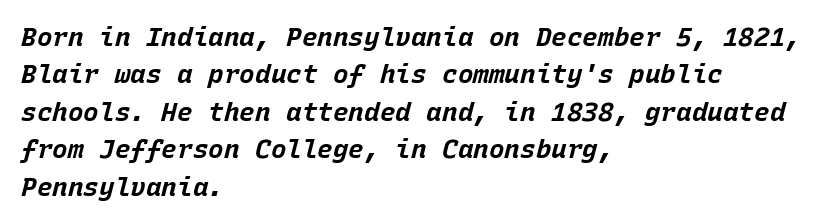
Q: Is the text bold? A: Yes.
Q: Is the text italic (slanted)? A: Yes, it leans right by about 15 degrees.
Q: Is the text underlined? A: No.
Q: How is the paragraph aligned? A: Left-aligned.
Q: Is the spacing between letters normal or unusually wide? A: Normal.
Q: Is the spacing between lines tight, normal or loose? A: Normal.
